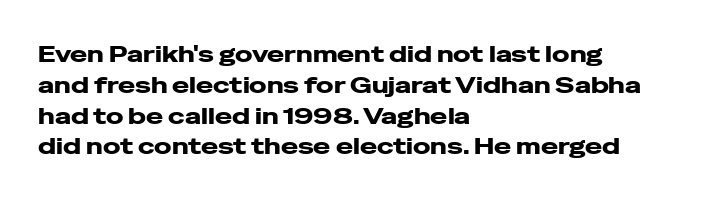
{"italic": "no", "underline": "no", "align": "left", "line_spacing": "normal", "line_spacing_ratio": 1.34, "letter_spacing": "normal", "letter_spacing_em": 0.0, "glyph_px": 23}
